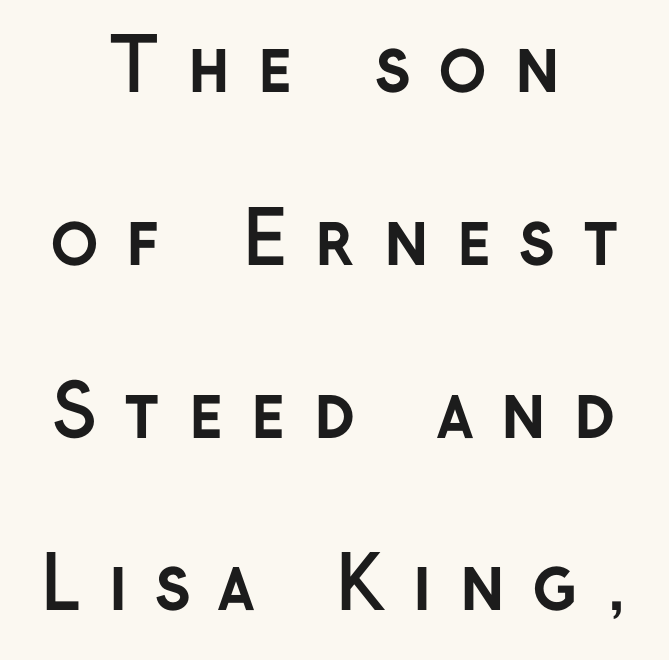
{"serif": "no", "italic": "no", "bold": "yes", "weight": "semibold", "width": "normal", "stroke_contrast": "low", "x_height": "medium", "monospaced": "no", "underline": "no", "align": "center", "line_spacing": "loose", "line_spacing_ratio": 2.4, "letter_spacing": "wide", "letter_spacing_em": 0.37, "glyph_px": 72}
